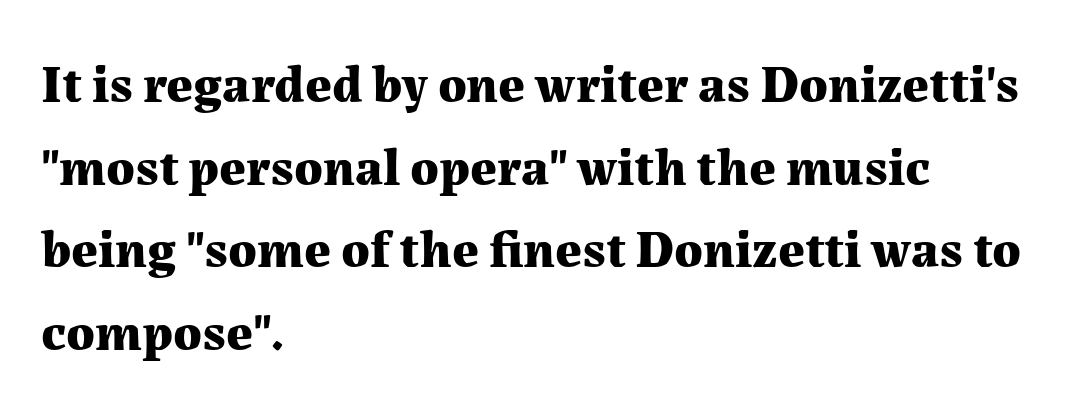
The image shows 53 px bold serif type, upright; set left-aligned, normal line spacing (1.56x), normal letter spacing, not underlined; medium stroke contrast and a medium x-height.
